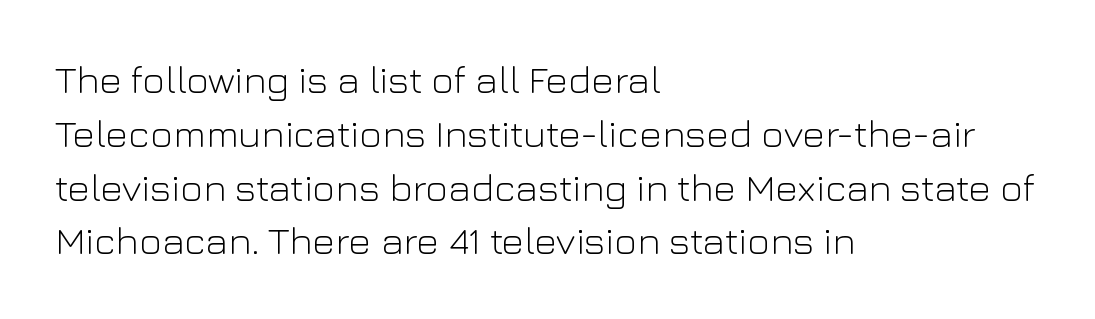
The image shows 39 px light sans-serif type, upright; set left-aligned, normal line spacing (1.38x), normal letter spacing, not underlined; low stroke contrast and a medium x-height.
